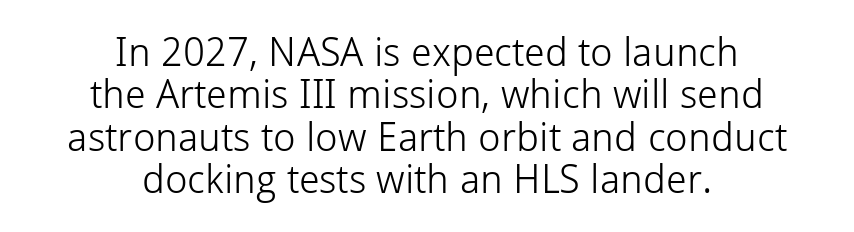
{"serif": "no", "italic": "no", "bold": "no", "weight": "light", "width": "normal", "stroke_contrast": "low", "x_height": "medium", "monospaced": "no", "underline": "no", "align": "center", "line_spacing": "tight", "line_spacing_ratio": 1.06, "letter_spacing": "normal", "letter_spacing_em": 0.0, "glyph_px": 40}
